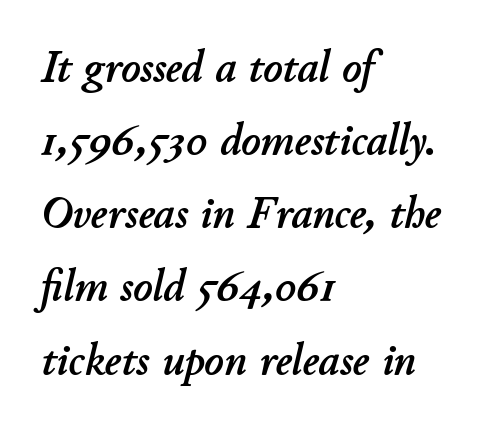
The image shows 46 px text type, italic (leaning right); set left-aligned, normal line spacing (1.59x), normal letter spacing, not underlined; low stroke contrast and a small x-height.
